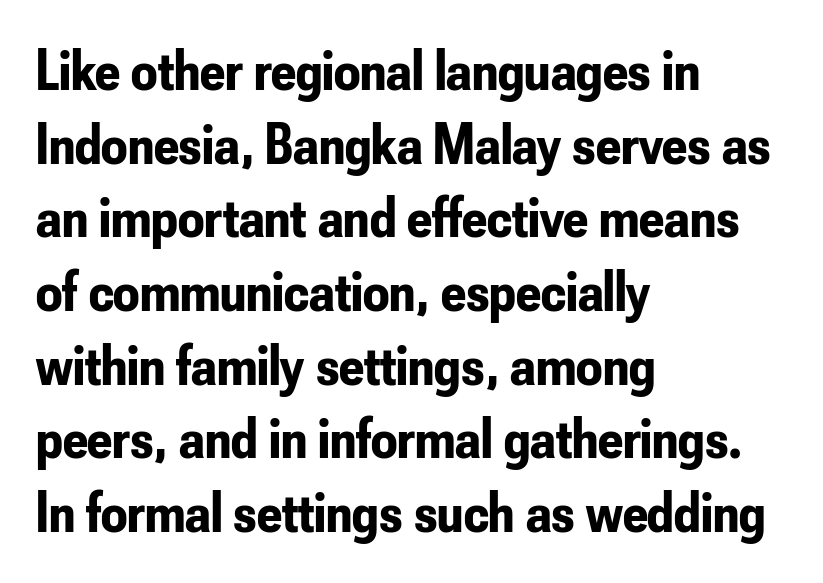
{"serif": "no", "italic": "no", "bold": "yes", "weight": "bold", "width": "condensed", "stroke_contrast": "low", "x_height": "small", "monospaced": "no", "underline": "no", "align": "left", "line_spacing": "normal", "line_spacing_ratio": 1.27, "letter_spacing": "normal", "letter_spacing_em": 0.0, "glyph_px": 58}
